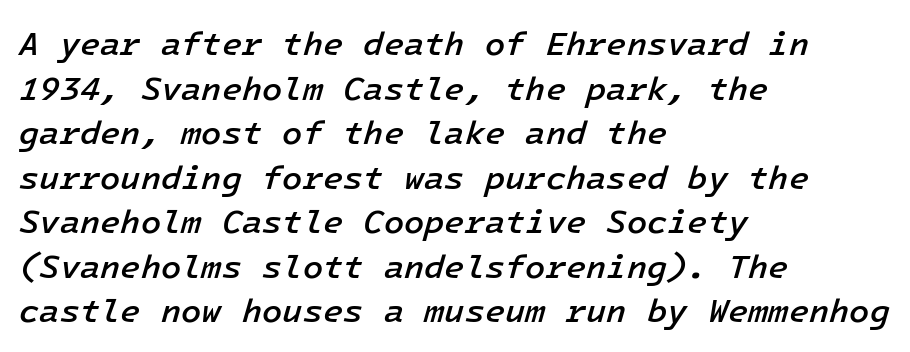
The image shows 33 px semibold type, italic (leaning right); set left-aligned, normal line spacing (1.35x), normal letter spacing, not underlined; low stroke contrast and a medium x-height.
